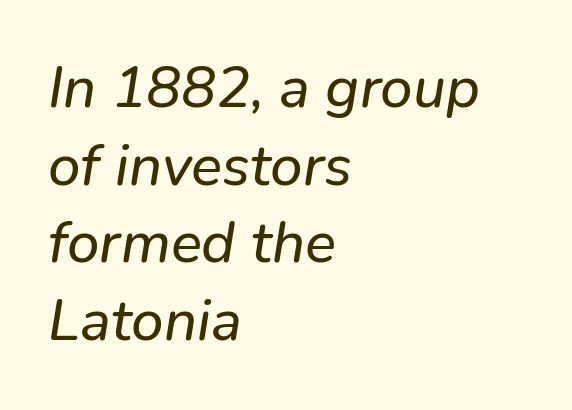
The image shows 58 px sans-serif type; set left-aligned, normal line spacing (1.34x), normal letter spacing, not underlined; low stroke contrast and a medium x-height.
